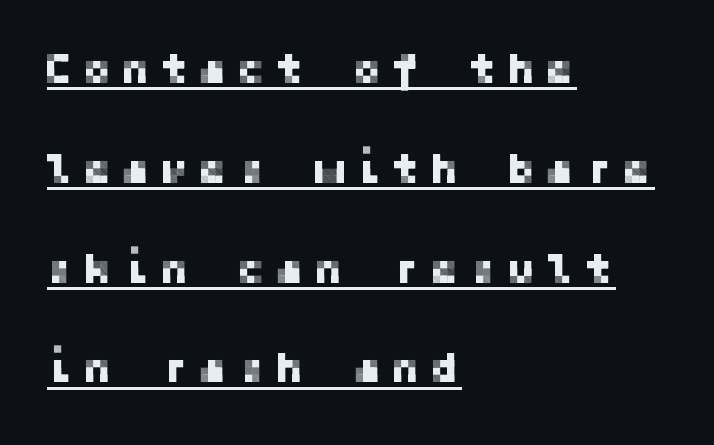
Vertical strokes here are truly vertical. What's the leading like? Stretched, with rows far apart. Alignment: flush left. This is underlined copy, the kind a proofreader might mark for attention. Students, note that the glyphs here are deliberately spaced far apart.
